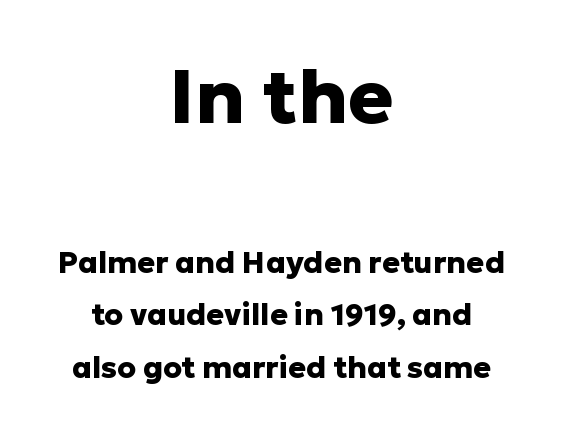
Q: Is the text bold? A: Yes.
Q: Is the text italic (slanted)? A: No, it is upright.
Q: Is the typeface a serif or a sans-serif typeface? A: Sans-serif.
Q: Is the text underlined? A: No.
Q: How is the paragraph aligned? A: Centered.
Q: Is the spacing between letters normal or unusually wide? A: Normal.
Q: Which block of text is set in a larger size, the first (top) or the second (bottom)? A: The first (top) one.
Q: Width (condensed, normal, or wide)? A: Normal.
Q: Stroke contrast? A: Low.
Q: x-height? A: Medium.
Q: Monospaced? A: No.
